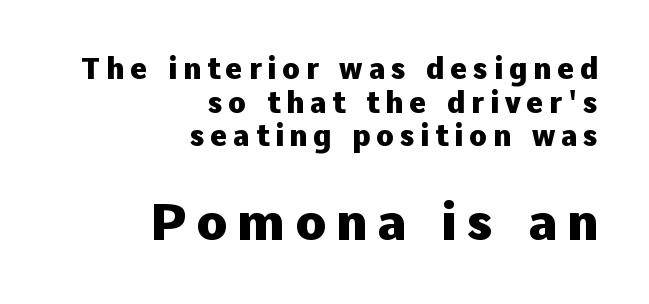
These lines stack with their right ends in a neat column. Posture: vertical. Compare the two chunks: the lower has the greater cap height. A typesetter would call this proportional, since set widths differ per character.
